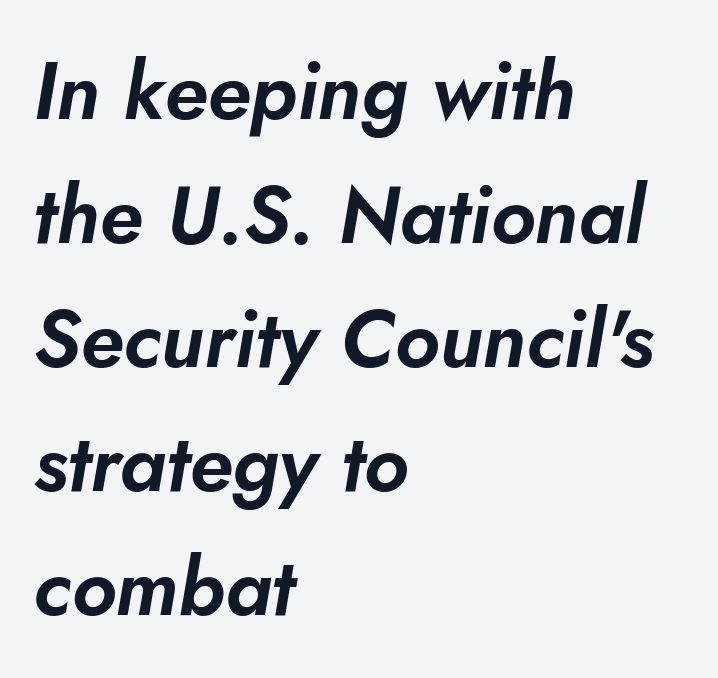
The compositor pushed each line to the left boundary. This sample keeps an unexceptional amount of space between lines. The letters advance in unequal steps, a hallmark of proportional type. Tracking here is standard; glyphs follow each other at the usual distance. The glyphs are unaccompanied by any horizontal stroke below them. Characters are canted at an angle relative to the baseline's perpendicular.
